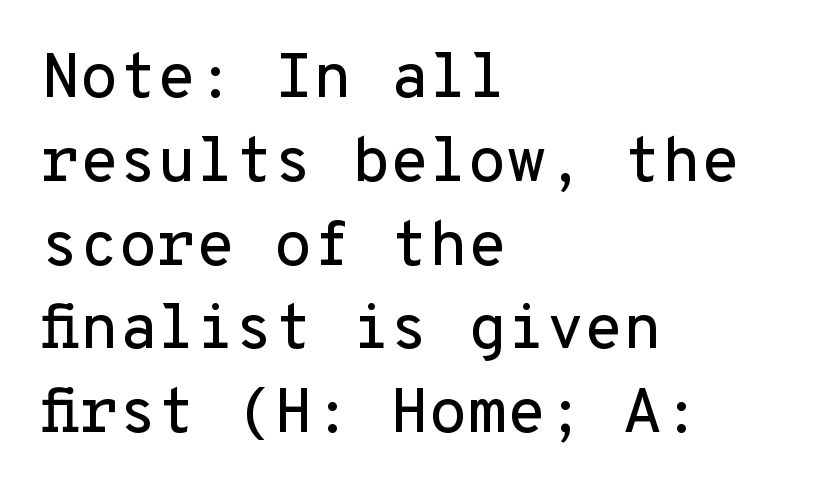
{"serif": "no", "italic": "no", "width": "normal", "stroke_contrast": "low", "x_height": "medium", "monospaced": "yes", "underline": "no", "align": "left", "line_spacing": "normal", "line_spacing_ratio": 1.33, "letter_spacing": "normal", "letter_spacing_em": 0.0, "glyph_px": 63}
